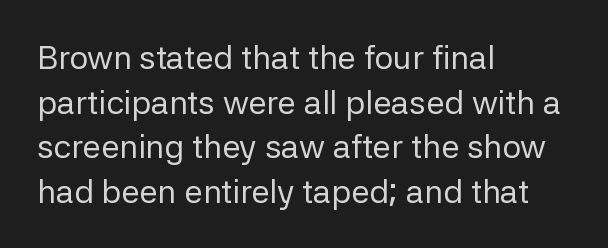
{"serif": "no", "italic": "no", "bold": "no", "weight": "regular", "width": "normal", "stroke_contrast": "low", "x_height": "medium", "monospaced": "no", "underline": "no", "align": "left", "line_spacing": "normal", "line_spacing_ratio": 1.35, "letter_spacing": "normal", "letter_spacing_em": 0.0, "glyph_px": 33}
